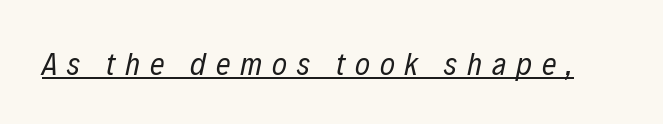
{"italic": "yes", "lean": "right", "slant_degrees": 12, "bold": "no", "weight": "regular", "width": "condensed", "stroke_contrast": "low", "x_height": "medium", "monospaced": "no", "underline": "yes", "letter_spacing": "wide", "letter_spacing_em": 0.31, "glyph_px": 32}
